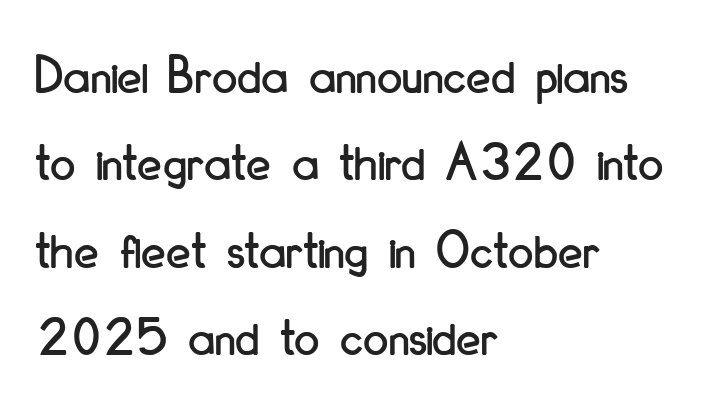
The image shows 56 px condensed sans-serif type, upright; set left-aligned, normal line spacing (1.56x), normal letter spacing, not underlined; low stroke contrast and a small x-height.
